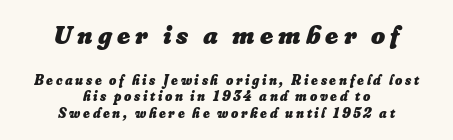
Q: Is the text bold? A: Yes.
Q: Is the text italic (slanted)? A: Yes, it leans right by about 16 degrees.
Q: Is the text underlined? A: No.
Q: How is the paragraph aligned? A: Centered.
Q: Which block of text is set in a larger size, the first (top) or the second (bottom)? A: The first (top) one.
